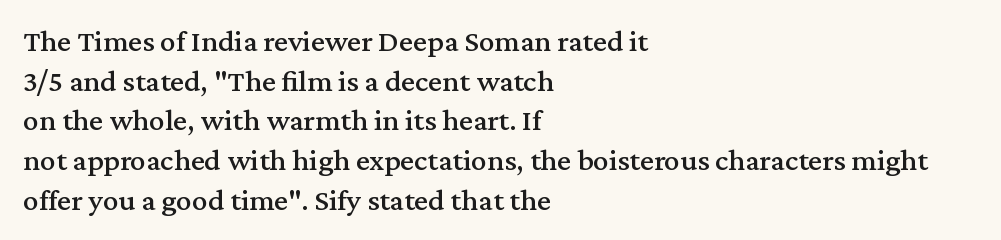
Here the glyphs are tracked normally, forming tight word shapes. When letters stand straight like this, we call the style roman or upright. Examine the stroke ends and you'll spot serifs. Unmarked baselines from the first word to the last.
